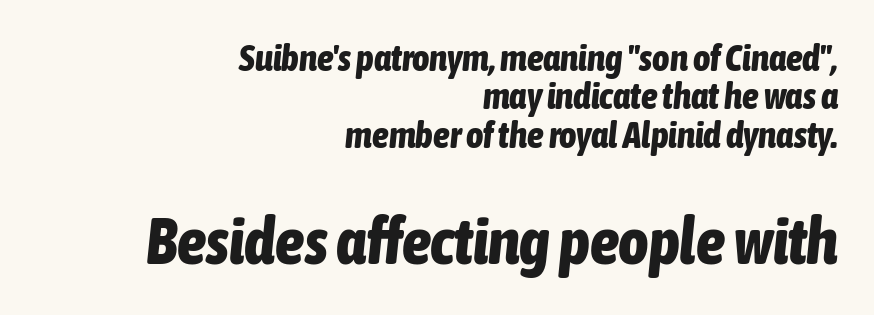
{"italic": "yes", "lean": "right", "slant_degrees": 6, "bold": "yes", "weight": "bold", "width": "condensed", "stroke_contrast": "low", "x_height": "medium", "monospaced": "no", "underline": "no", "align": "right", "line_spacing": "tight", "line_spacing_ratio": 1.04, "letter_spacing": "normal", "letter_spacing_em": 0.0, "larger_block": "second", "size_ratio": 1.76, "glyph_px": 65}
